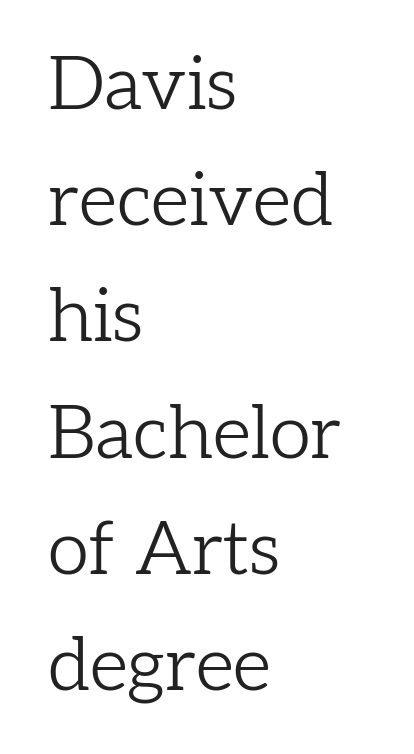
{"serif": "yes", "italic": "no", "bold": "no", "weight": "light", "width": "normal", "stroke_contrast": "low", "x_height": "medium", "monospaced": "no", "underline": "no", "align": "left", "line_spacing": "normal", "line_spacing_ratio": 1.55, "letter_spacing": "normal", "letter_spacing_em": 0.0, "glyph_px": 75}
